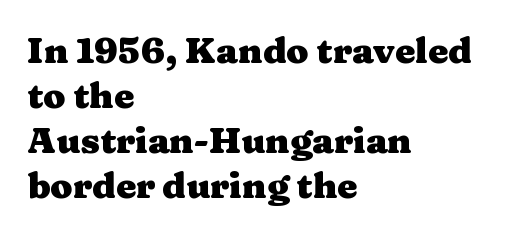
{"serif": "yes", "italic": "no", "bold": "yes", "weight": "heavy", "width": "wide", "stroke_contrast": "medium", "x_height": "medium", "monospaced": "no", "underline": "no", "align": "left", "line_spacing": "normal", "line_spacing_ratio": 1.25, "letter_spacing": "normal", "letter_spacing_em": 0.0, "glyph_px": 36}
